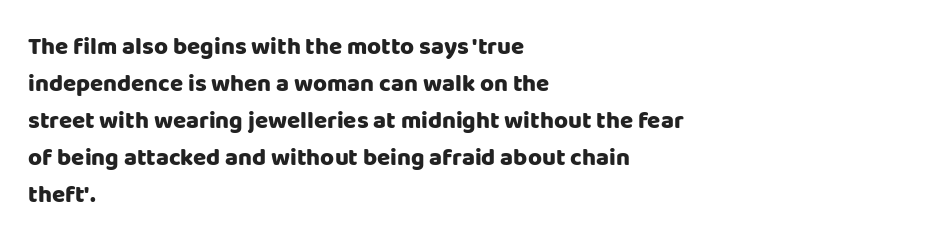
The image shows 24 px bold type, upright; set left-aligned, normal line spacing (1.54x), normal letter spacing, not underlined.
